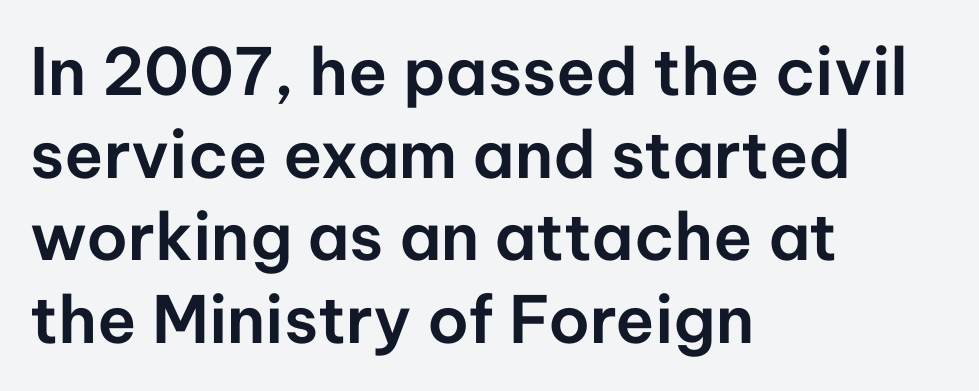
A typesetter would call this zero additional tracking. No italicization has been applied; the sample stays upright. The glyphs in this specimen are sans serif. The lines are quadded left.
